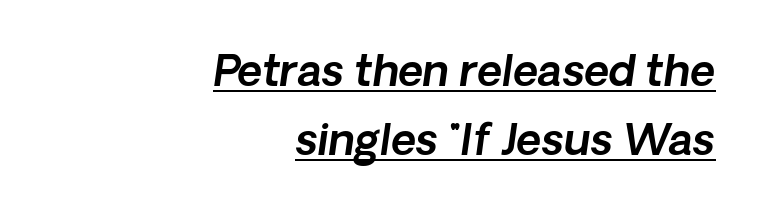
{"serif": "no", "width": "normal", "x_height": "medium", "monospaced": "no", "underline": "yes", "align": "right", "line_spacing": "normal", "line_spacing_ratio": 1.6, "letter_spacing": "normal", "letter_spacing_em": 0.0, "glyph_px": 43}
